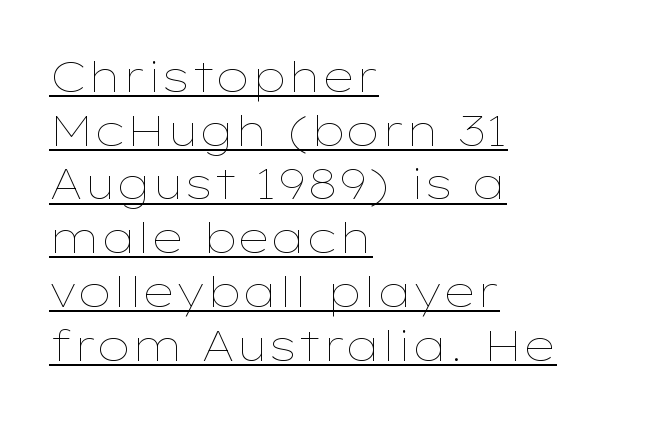
Leading matches the norm, producing a regular column. You could call the tracking neutral — neither tight nor loose. What decoration does the sample have? An underline. Here the designer chose a conventional face with non-uniform glyph widths. Horizontal alignment here is leftward, the default for most running prose. The face looks like a standard text weight, possibly lighter.
